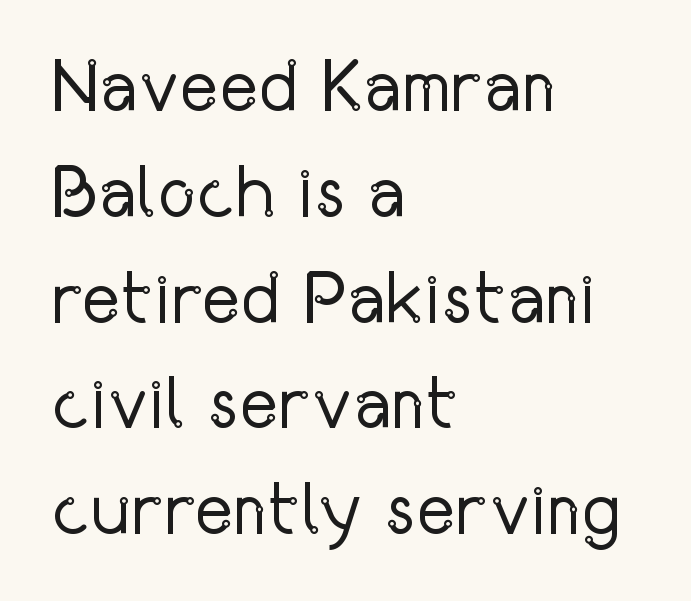
The image shows 74 px regular-weight, condensed sans-serif type, upright; set left-aligned, normal line spacing (1.43x), normal letter spacing, not underlined; low stroke contrast and a medium x-height.
